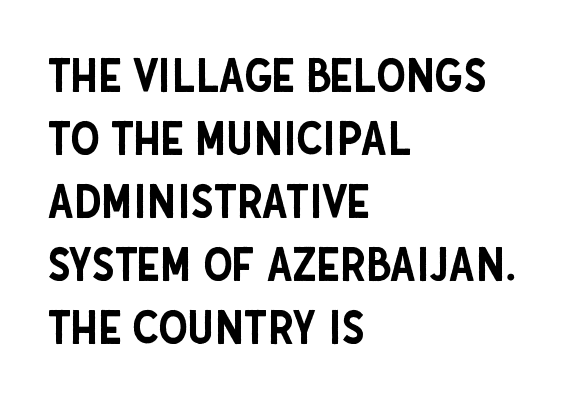
Q: Is the text italic (slanted)? A: No, it is upright.
Q: Is the typeface a serif or a sans-serif typeface? A: Sans-serif.
Q: Is the text underlined? A: No.
Q: How is the paragraph aligned? A: Left-aligned.
Q: Is the spacing between letters normal or unusually wide? A: Normal.
Q: Is the spacing between lines tight, normal or loose? A: Normal.
Q: Width (condensed, normal, or wide)? A: Condensed.
Q: Stroke contrast? A: Low.
Q: x-height? A: Large.
Q: Monospaced? A: No.
